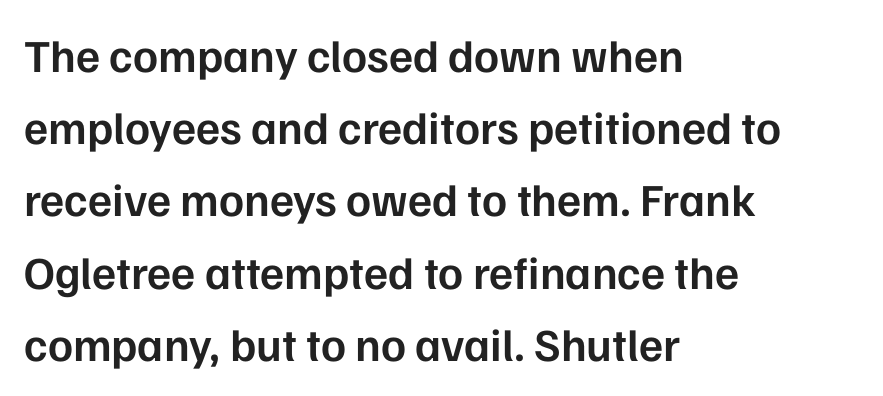
Q: Is the text bold? A: Semi-bold.
Q: Is the text italic (slanted)? A: No, it is upright.
Q: Is the typeface a serif or a sans-serif typeface? A: Sans-serif.
Q: Is the text underlined? A: No.
Q: How is the paragraph aligned? A: Left-aligned.
Q: Is the spacing between letters normal or unusually wide? A: Normal.
Q: Is the spacing between lines tight, normal or loose? A: Normal.
Q: Width (condensed, normal, or wide)? A: Normal.
Q: Stroke contrast? A: Low.
Q: x-height? A: Medium.
Q: Monospaced? A: No.
